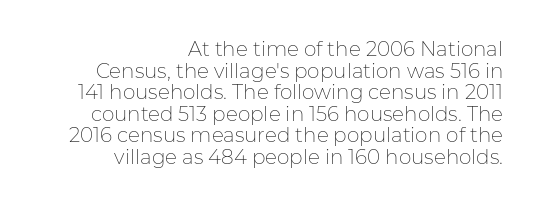
The image shows 20 px text type, upright; set right-aligned, tight line spacing (1.08x), normal letter spacing, not underlined.
